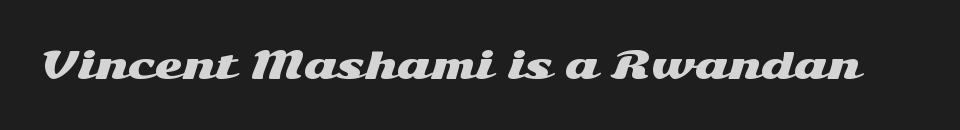
{"serif": "no", "width": "wide", "stroke_contrast": "medium", "x_height": "medium", "monospaced": "no", "underline": "no", "letter_spacing": "normal", "letter_spacing_em": 0.0, "glyph_px": 36}
